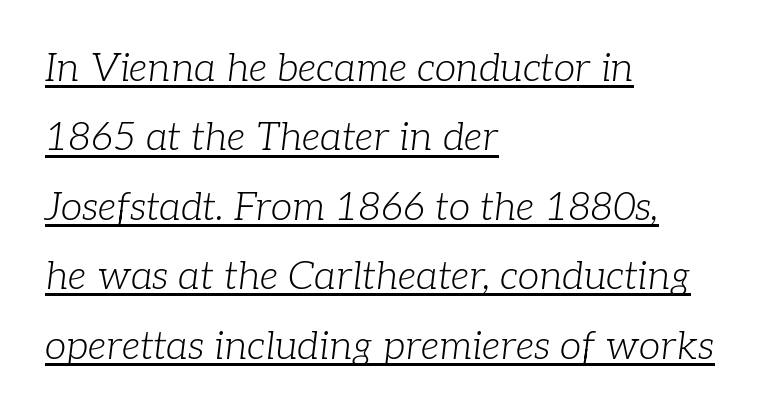
Q: Is the text bold? A: No.
Q: Is the text italic (slanted)? A: Yes, it leans right by about 7 degrees.
Q: Is the typeface a serif or a sans-serif typeface? A: Serif.
Q: Is the text underlined? A: Yes.
Q: How is the paragraph aligned? A: Left-aligned.
Q: Is the spacing between letters normal or unusually wide? A: Normal.
Q: Width (condensed, normal, or wide)? A: Normal.
Q: Stroke contrast? A: Low.
Q: x-height? A: Medium.
Q: Monospaced? A: No.
